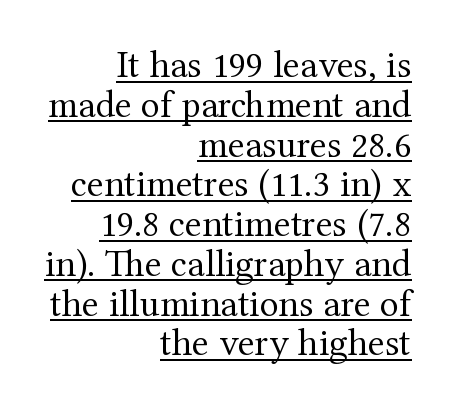
The image shows 39 px regular-weight serif type, upright; set right-aligned, tight line spacing (1.02x), normal letter spacing, underlined; medium stroke contrast and a medium x-height.
